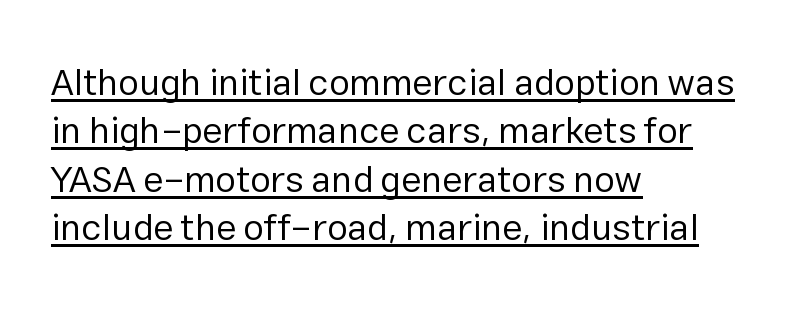
{"serif": "no", "italic": "no", "bold": "no", "weight": "regular", "width": "normal", "stroke_contrast": "low", "x_height": "medium", "monospaced": "no", "underline": "yes", "align": "left", "line_spacing": "normal", "line_spacing_ratio": 1.31, "letter_spacing": "normal", "letter_spacing_em": 0.0, "glyph_px": 37}
